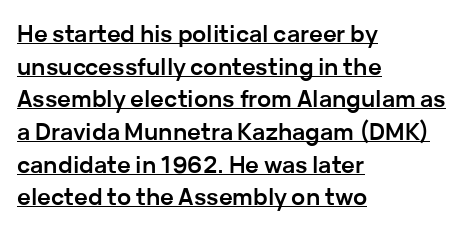
{"italic": "no", "bold": "yes", "underline": "yes", "align": "left", "line_spacing": "normal", "line_spacing_ratio": 1.42, "letter_spacing": "normal", "letter_spacing_em": 0.0, "glyph_px": 23}
